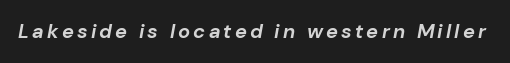
The image shows 20 px bold type, italic (leaning right); set not underlined.
